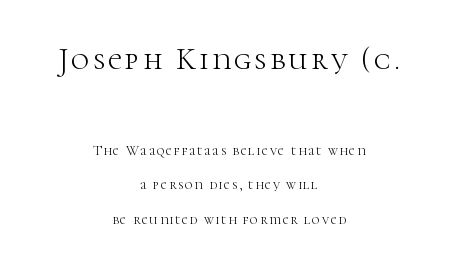
Q: Is the text bold? A: No.
Q: Is the text italic (slanted)? A: No, it is upright.
Q: Is the typeface a serif or a sans-serif typeface? A: Serif.
Q: Is the text underlined? A: No.
Q: How is the paragraph aligned? A: Centered.
Q: Is the spacing between lines tight, normal or loose? A: Loose.
Q: Which block of text is set in a larger size, the first (top) or the second (bottom)? A: The first (top) one.
Q: Width (condensed, normal, or wide)? A: Normal.
Q: Stroke contrast? A: High.
Q: x-height? A: Medium.
Q: Monospaced? A: No.
